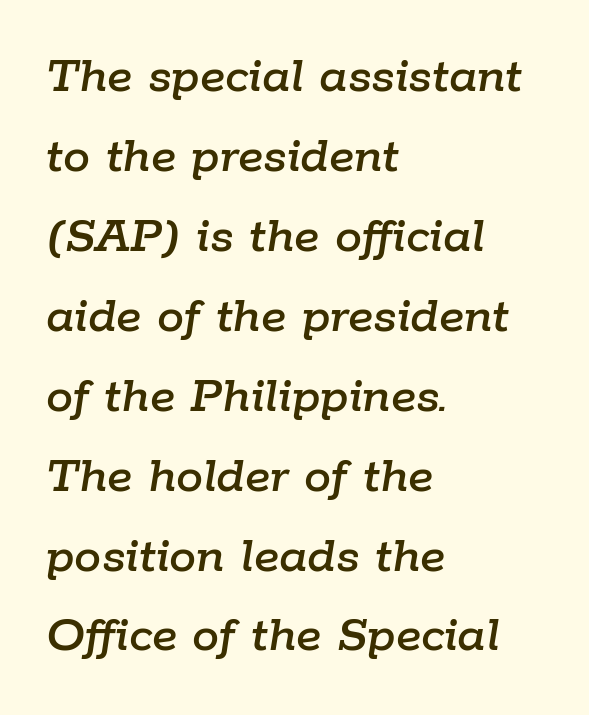
Quick note: interline space is typical. Spacing verdict: proportional, widths tailored to each character. The passage shown leans; its letterforms are oblique. A bare baseline throughout the passage. Casual observation: everything's shoved over to the left.
